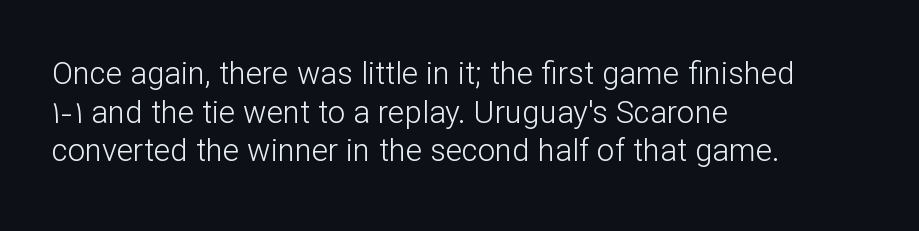
Q: Is the text bold? A: No.
Q: Is the text italic (slanted)? A: No, it is upright.
Q: Is the typeface a serif or a sans-serif typeface? A: Sans-serif.
Q: Is the text underlined? A: No.
Q: How is the paragraph aligned? A: Left-aligned.
Q: Is the spacing between letters normal or unusually wide? A: Normal.
Q: Is the spacing between lines tight, normal or loose? A: Normal.
Q: Width (condensed, normal, or wide)? A: Normal.
Q: Stroke contrast? A: Low.
Q: x-height? A: Medium.
Q: Monospaced? A: No.
